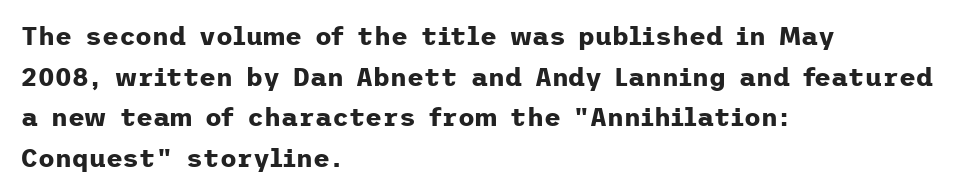
Students, note that the glyphs here touch the page at normal intervals. Lines of text with bare space underneath. Short and long lines alike share a common starting point at left. The font's upright variant was chosen for this text.
